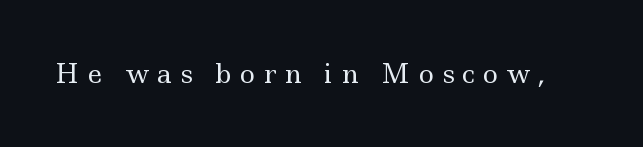
Glyph-to-glyph distance is far greater than everyday printed text. Nothing heavy about these letters — not bold at all. The gap between lines stays unmarked. The type sits square on the baseline with zero lean.
